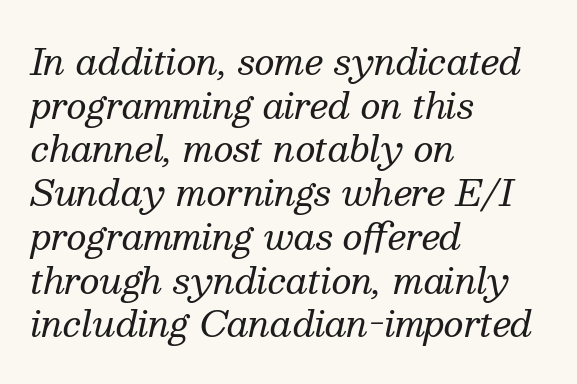
Each stroke keeps to a modest, everyday thickness or less. Do the characters align in a grid? No, the font is proportional. The axis of the letterforms is tilted away from vertical. Observe the ordinary spacing: letters are neighbours, not strangers.
